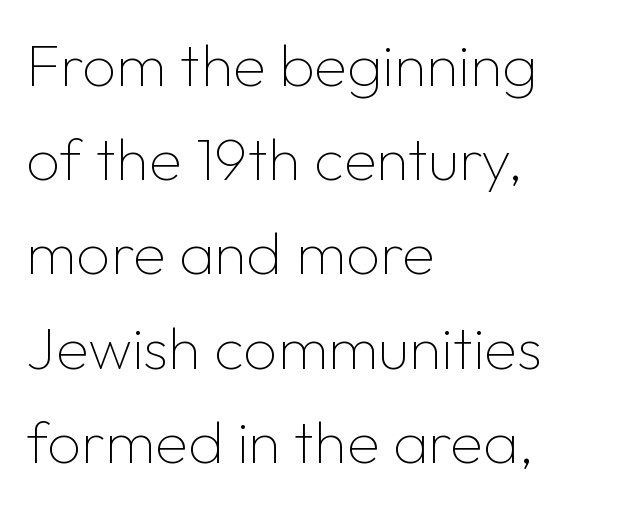
These lines sit exactly where default settings would place them. Vertical strokes here are truly vertical. Horizontal alignment here is leftward, the default for most running prose. Stems here are at most as thick as an everyday book face. The font family rendered here belongs to the sans-serif group. Here the designer chose a conventional face with non-uniform glyph widths.
